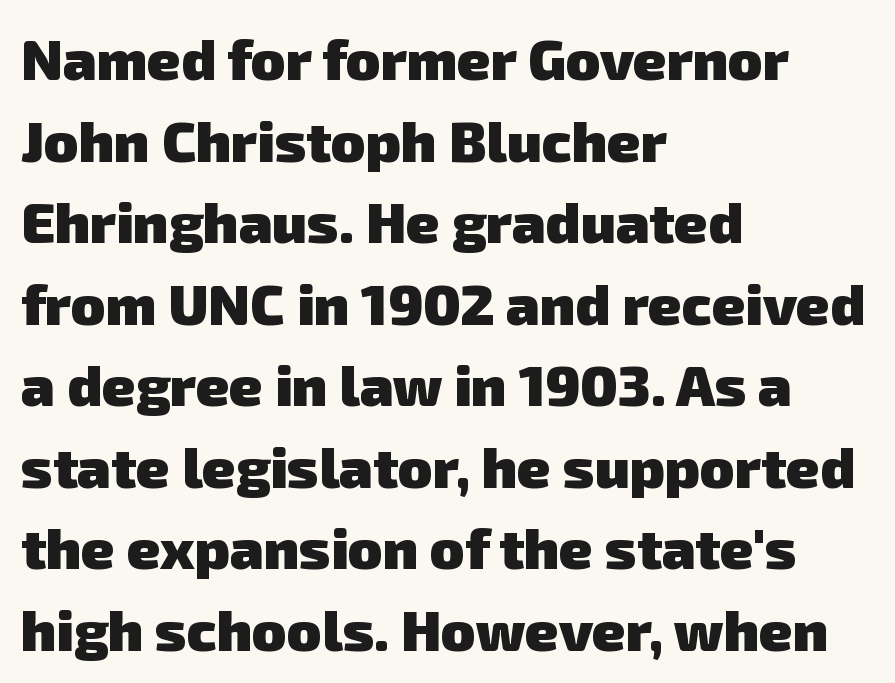
The characters look thick and weighty, a clear bold. What's the leading like? Ordinary, nothing unusual. The typeface chosen for these lines omits serifs. This sample has the flowing, uneven cadence of proportional lettering. Nothing unusual about the tracking: characters are spaced as the font intends.
